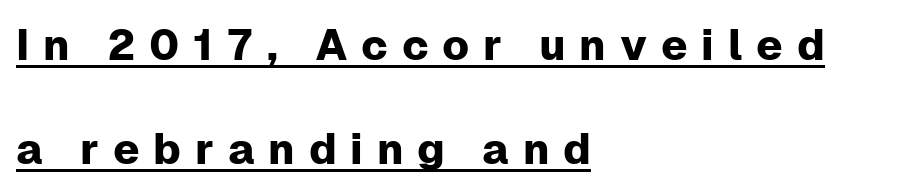
The image shows 43 px sans-serif type, upright; set left-aligned, loose line spacing (2.42x), unusually wide letter spacing (+0.32 em), underlined; low stroke contrast and a medium x-height.
